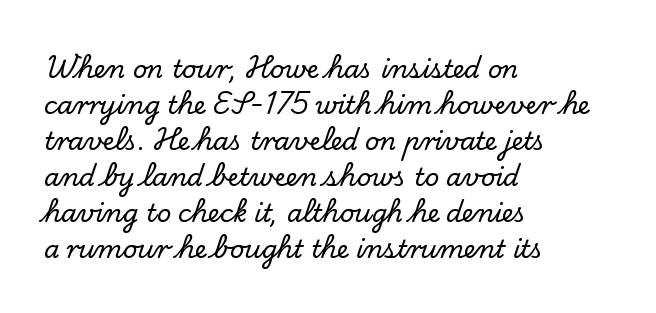
{"underline": "no", "align": "left", "line_spacing": "normal", "line_spacing_ratio": 1.44, "letter_spacing": "normal", "letter_spacing_em": 0.0, "glyph_px": 25}
